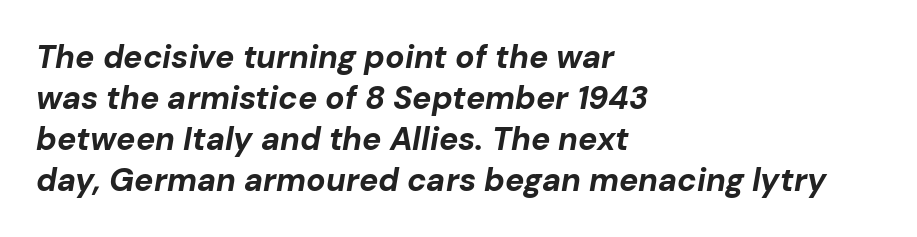
Q: Is the text bold? A: Yes.
Q: Is the text italic (slanted)? A: Yes, it leans right by about 10 degrees.
Q: Is the text underlined? A: No.
Q: How is the paragraph aligned? A: Left-aligned.
Q: Is the spacing between letters normal or unusually wide? A: Normal.
Q: Is the spacing between lines tight, normal or loose? A: Normal.
Q: Width (condensed, normal, or wide)? A: Normal.
Q: Stroke contrast? A: Low.
Q: x-height? A: Medium.
Q: Monospaced? A: No.
